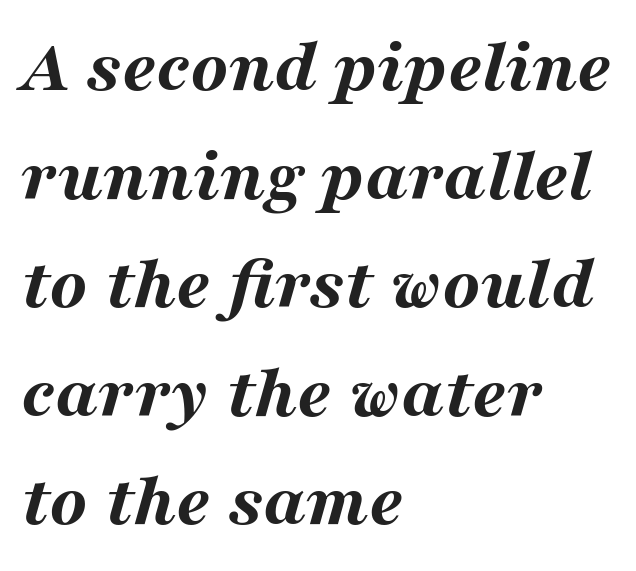
The image shows 77 px bold, wide type, italic (leaning right); set left-aligned, normal line spacing (1.41x), normal letter spacing, not underlined; medium stroke contrast and a medium x-height.
